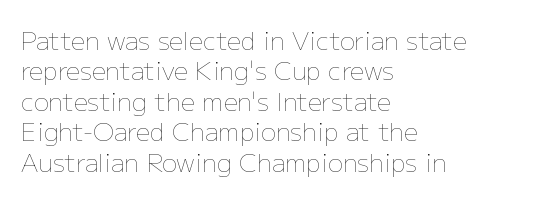
Q: Is the text bold? A: No.
Q: Is the text italic (slanted)? A: No, it is upright.
Q: Is the text underlined? A: No.
Q: How is the paragraph aligned? A: Left-aligned.
Q: Is the spacing between letters normal or unusually wide? A: Normal.
